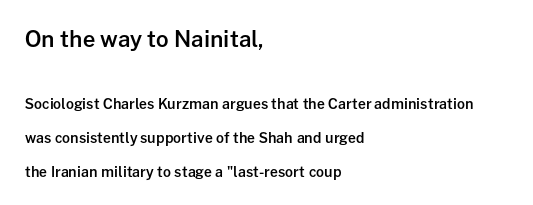
The image shows 22 px text type, upright; set left-aligned, loose line spacing (2.4x), normal letter spacing, not underlined; the first (top) block is 1.57x larger.
